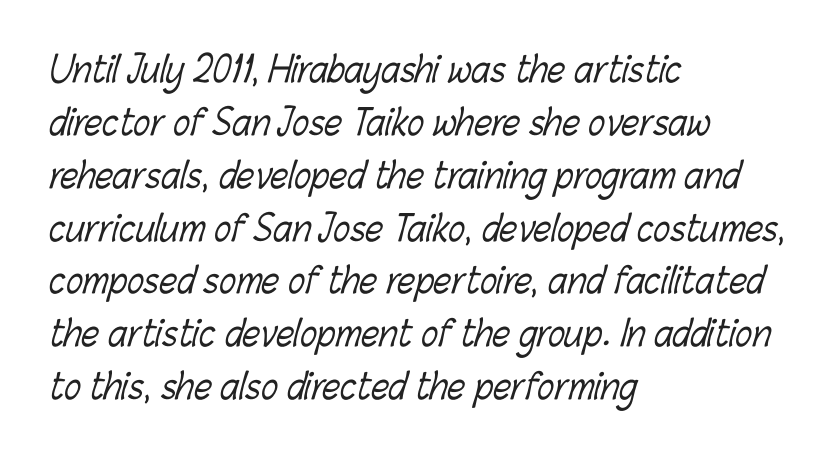
Does the leading feel generous? No, just average. Note the varied advance widths — an 'i' is clearly narrower than an 'm'. How are the letters spaced? Ordinarily, with no added tracking. Stems and bowls with no extra thickness — not bold.
